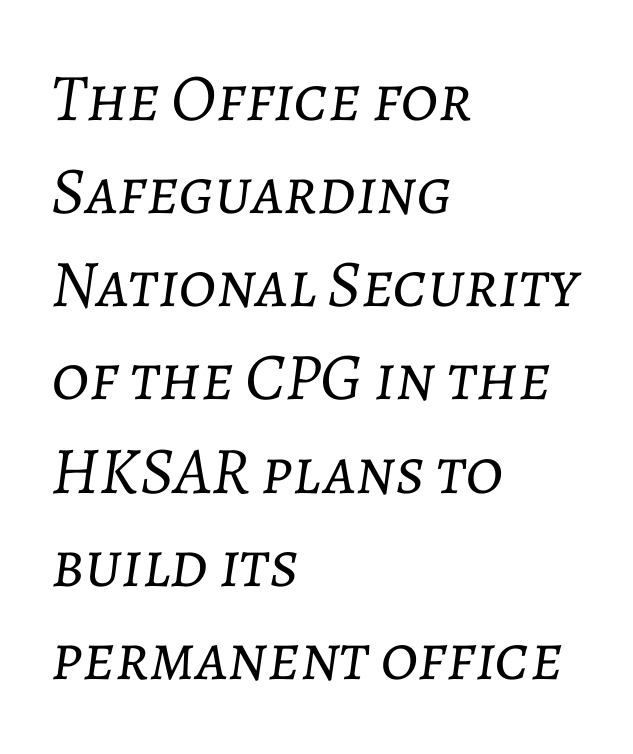
{"italic": "yes", "lean": "right", "slant_degrees": 7, "bold": "no", "weight": "light", "width": "normal", "stroke_contrast": "low", "x_height": "medium", "monospaced": "no", "underline": "no", "align": "left", "line_spacing": "normal", "line_spacing_ratio": 1.39, "letter_spacing": "normal", "letter_spacing_em": 0.0, "glyph_px": 67}
